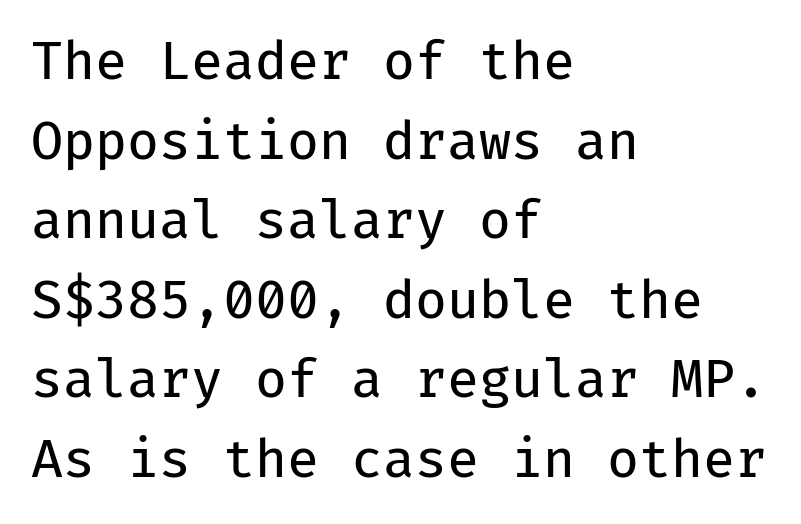
The image shows 52 px regular-weight sans-serif type, upright, monospaced; set left-aligned, normal line spacing (1.53x), normal letter spacing, not underlined; low stroke contrast and a medium x-height.
